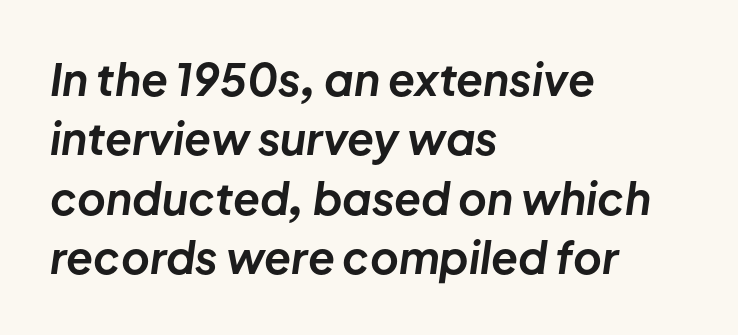
Reading down the column, the eye jumps a familiar distance to each next line. The string is rendered with underlining switched off. The type is set solid horizontally, with unmodified tracking. The typesetter chose a ragged-right arrangement here.
